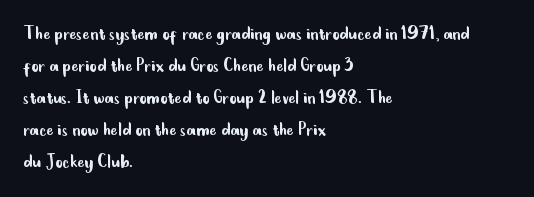
The image shows 22 px text type, upright; set left-aligned, normal line spacing (1.45x), normal letter spacing, not underlined.
